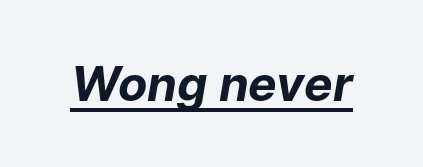
Q: Is the text bold? A: Yes.
Q: Is the text italic (slanted)? A: Yes, it leans right by about 9 degrees.
Q: Is the text underlined? A: Yes.
Q: Is the spacing between letters normal or unusually wide? A: Normal.
Q: Width (condensed, normal, or wide)? A: Normal.
Q: Stroke contrast? A: Low.
Q: x-height? A: Medium.
Q: Monospaced? A: No.
